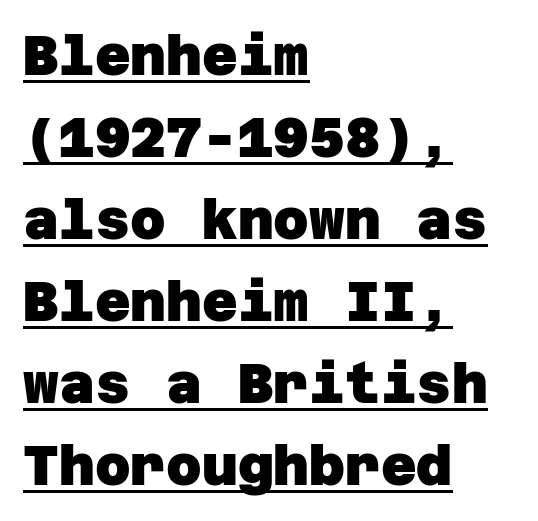
Q: Is the text bold? A: Yes.
Q: Is the typeface a serif or a sans-serif typeface? A: Sans-serif.
Q: Is the text underlined? A: Yes.
Q: How is the paragraph aligned? A: Left-aligned.
Q: Is the spacing between letters normal or unusually wide? A: Normal.
Q: Is the spacing between lines tight, normal or loose? A: Normal.
Q: Width (condensed, normal, or wide)? A: Normal.
Q: Stroke contrast? A: Low.
Q: x-height? A: Large.
